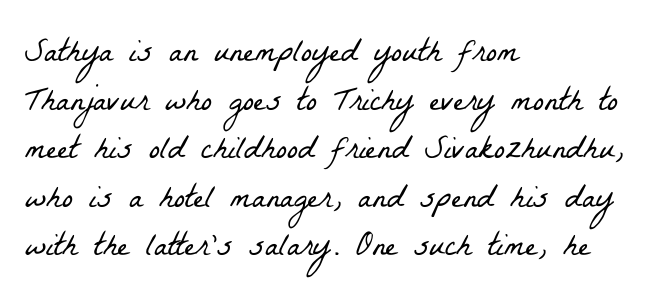
Is this a fixed-width face? No — the glyphs have proportional, varying widths. The strokes are not fattened; the text isn't bold. Short note: letters normally spaced. The face used here is seriffed, in the tradition of book romans. In terms of leading, this rendering sits right in the middle. The paragraph has a hard left edge and a soft right edge.
